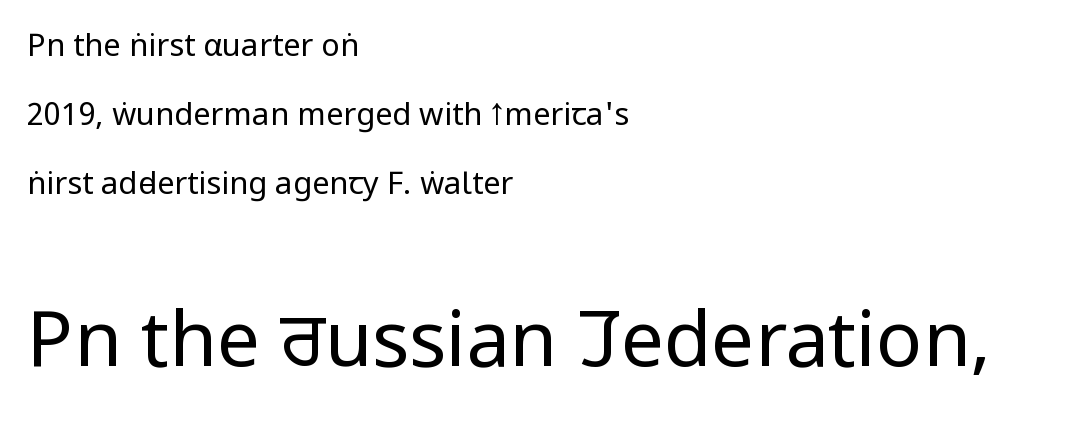
Q: Is the text bold? A: No.
Q: Is the text italic (slanted)? A: No, it is upright.
Q: Is the typeface a serif or a sans-serif typeface? A: Sans-serif.
Q: Is the text underlined? A: No.
Q: How is the paragraph aligned? A: Left-aligned.
Q: Is the spacing between letters normal or unusually wide? A: Normal.
Q: Is the spacing between lines tight, normal or loose? A: Loose.
Q: Which block of text is set in a larger size, the first (top) or the second (bottom)? A: The second (bottom) one.
Q: Width (condensed, normal, or wide)? A: Condensed.
Q: Stroke contrast? A: Low.
Q: x-height? A: Large.
Q: Monospaced? A: No.
